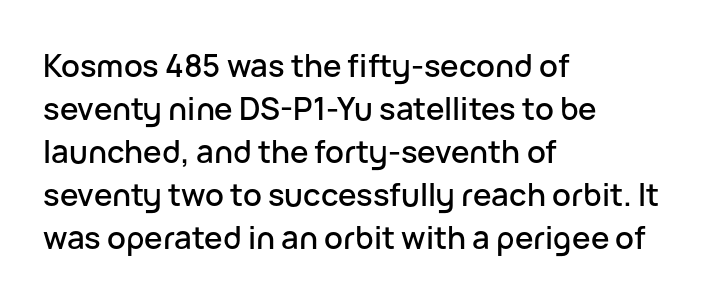
{"serif": "no", "italic": "no", "width": "normal", "stroke_contrast": "low", "x_height": "medium", "monospaced": "no", "underline": "no", "align": "left", "line_spacing": "normal", "line_spacing_ratio": 1.39, "letter_spacing": "normal", "letter_spacing_em": 0.0, "glyph_px": 31}
